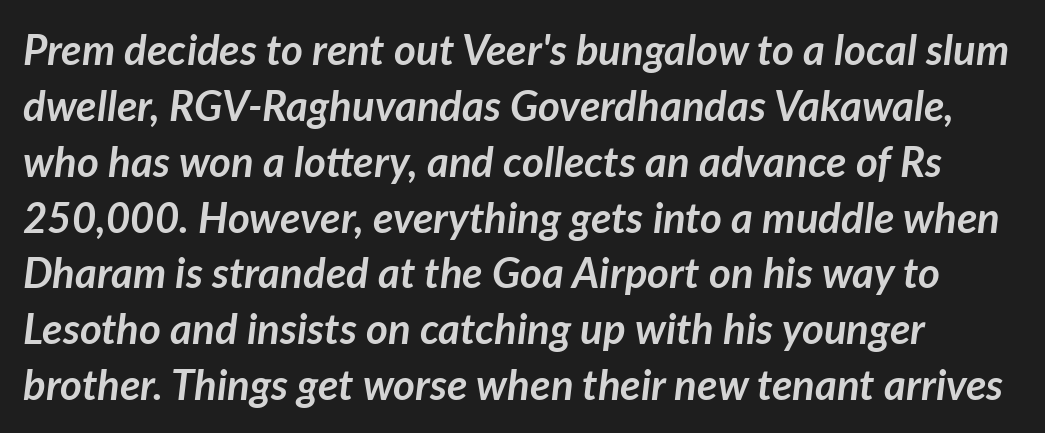
Q: Is the text bold? A: Yes.
Q: Is the text italic (slanted)? A: Yes, it leans right by about 7 degrees.
Q: Is the text underlined? A: No.
Q: Is the spacing between letters normal or unusually wide? A: Normal.
Q: Is the spacing between lines tight, normal or loose? A: Normal.
Q: Width (condensed, normal, or wide)? A: Normal.
Q: Stroke contrast? A: Low.
Q: x-height? A: Medium.
Q: Monospaced? A: No.
